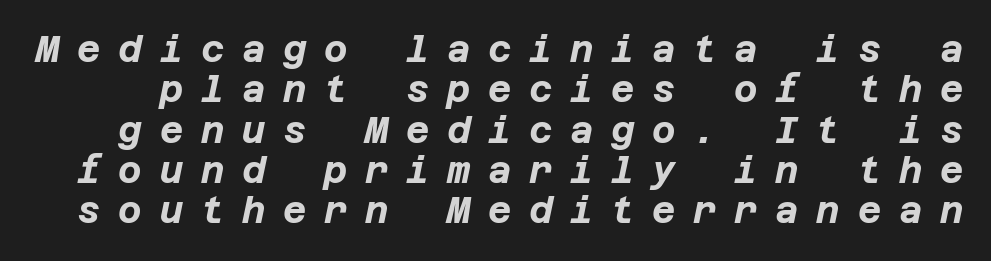
The image shows 36 px bold type, italic (leaning right); set tight line spacing (1.12x), unusually wide letter spacing (+0.49 em), not underlined; low stroke contrast and a large x-height.
